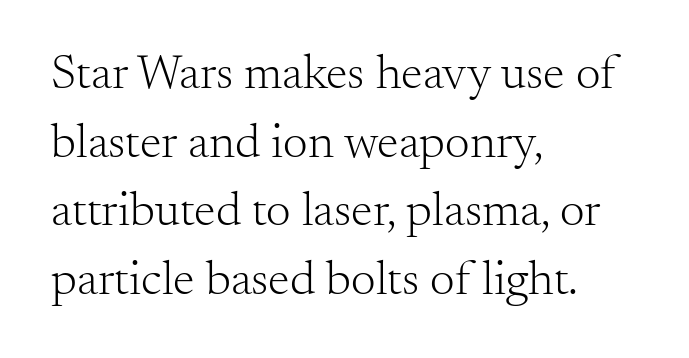
Q: Is the text bold? A: No.
Q: Is the text italic (slanted)? A: No, it is upright.
Q: Is the typeface a serif or a sans-serif typeface? A: Serif.
Q: Is the text underlined? A: No.
Q: How is the paragraph aligned? A: Left-aligned.
Q: Is the spacing between letters normal or unusually wide? A: Normal.
Q: Is the spacing between lines tight, normal or loose? A: Normal.
Q: Width (condensed, normal, or wide)? A: Normal.
Q: Stroke contrast? A: Medium.
Q: x-height? A: Small.
Q: Monospaced? A: No.
